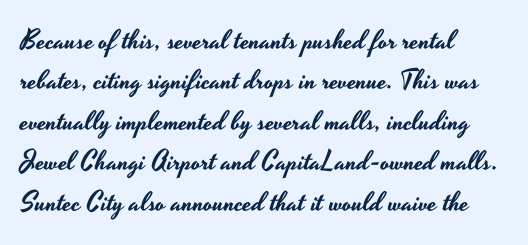
The image shows 27 px text type; set left-aligned, normal line spacing (1.5x), normal letter spacing, not underlined.
